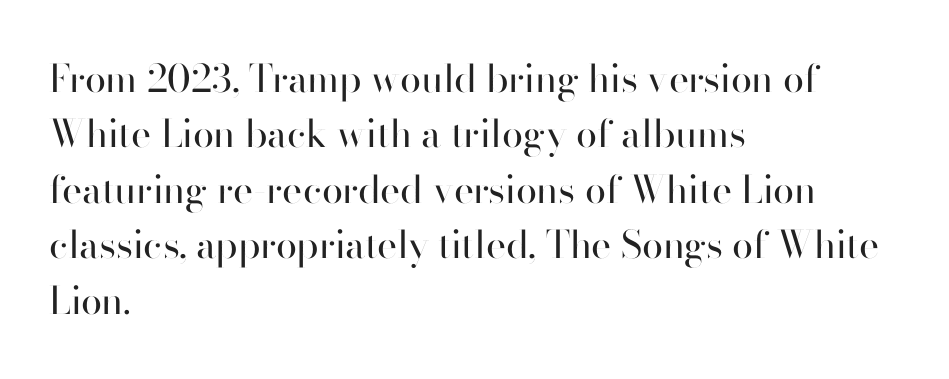
Check the space under the baseline: it is left empty. The rendering uses natural spacing where letterforms have individual widths. The tracking reads as untouched default to a designer's eye. What kind of face is this? One without serifs — a sans. Ink coverage per letter is moderate at most. Unlike italic type, these characters show no tilt at all.
